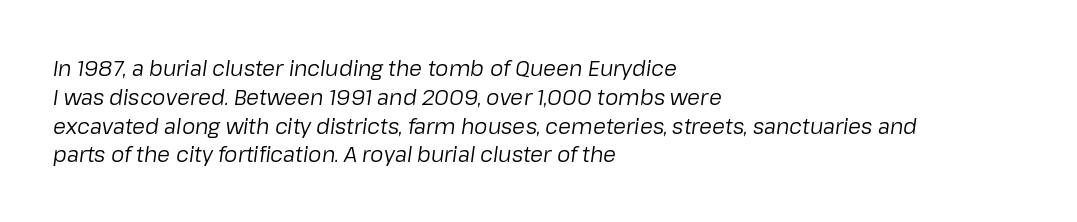
{"italic": "yes", "lean": "right", "slant_degrees": 8, "bold": "no", "underline": "no", "align": "left", "line_spacing": "normal", "line_spacing_ratio": 1.37, "letter_spacing": "normal", "letter_spacing_em": 0.0, "glyph_px": 21}
